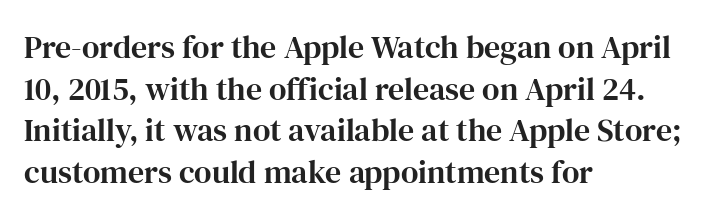
{"serif": "yes", "italic": "no", "width": "normal", "stroke_contrast": "high", "x_height": "medium", "monospaced": "no", "underline": "no", "align": "left", "line_spacing": "normal", "line_spacing_ratio": 1.3, "letter_spacing": "normal", "letter_spacing_em": 0.0, "glyph_px": 32}
